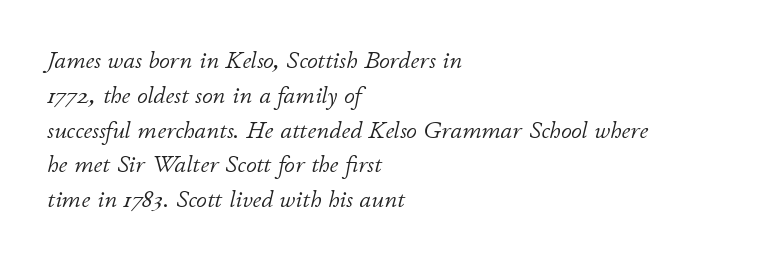
{"italic": "yes", "lean": "right", "slant_degrees": 11, "bold": "no", "underline": "no", "align": "left", "line_spacing": "normal", "line_spacing_ratio": 1.45, "letter_spacing": "normal", "letter_spacing_em": 0.0, "glyph_px": 24}
